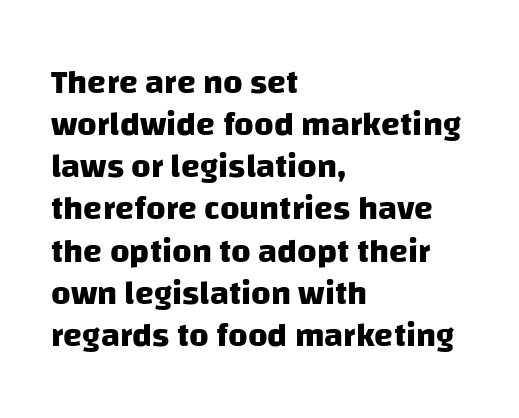
Q: Is the text bold? A: Yes.
Q: Is the typeface a serif or a sans-serif typeface? A: Sans-serif.
Q: Is the text underlined? A: No.
Q: How is the paragraph aligned? A: Left-aligned.
Q: Is the spacing between letters normal or unusually wide? A: Normal.
Q: Width (condensed, normal, or wide)? A: Normal.
Q: Stroke contrast? A: Low.
Q: x-height? A: Large.
Q: Monospaced? A: No.
